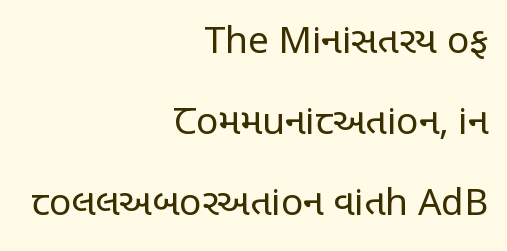
{"serif": "no", "italic": "no", "bold": "no", "weight": "regular", "width": "condensed", "stroke_contrast": "low", "x_height": "large", "monospaced": "no", "underline": "no", "align": "right", "line_spacing": "loose", "line_spacing_ratio": 2.19, "letter_spacing": "normal", "letter_spacing_em": 0.0, "glyph_px": 37}
